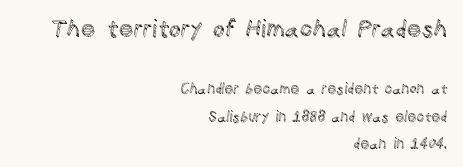
Compare the two chunks: the upper has the greater cap height. The rag falls on the left side of this text block. The letterforms sit shoulder to shoulder at normal distance. Just letters on the line, the space beneath them empty.
